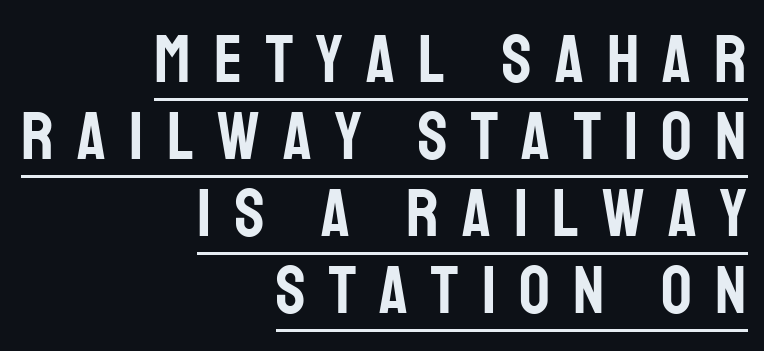
The image shows 68 px condensed sans-serif type, upright; set right-aligned, tight line spacing (1.13x), unusually wide letter spacing (+0.34 em), underlined; low stroke contrast and a large x-height.
